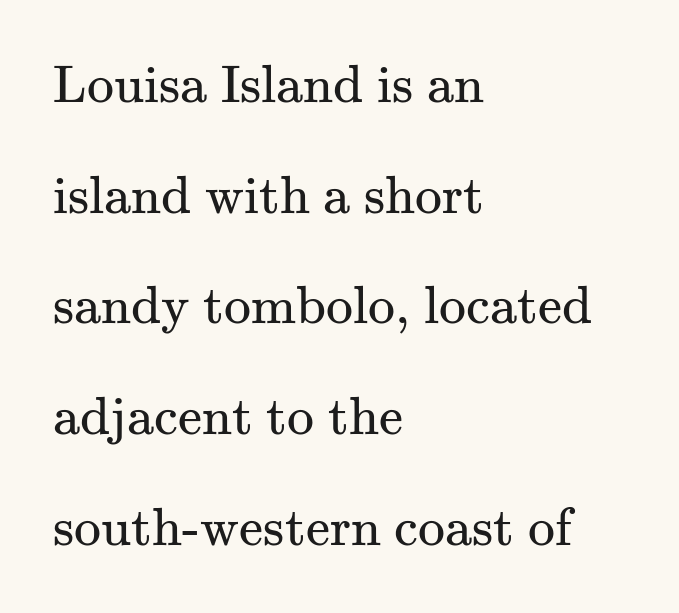
The image shows 54 px regular-weight serif type, upright; set left-aligned, loose line spacing (2.05x), normal letter spacing, not underlined; medium stroke contrast and a small x-height.
